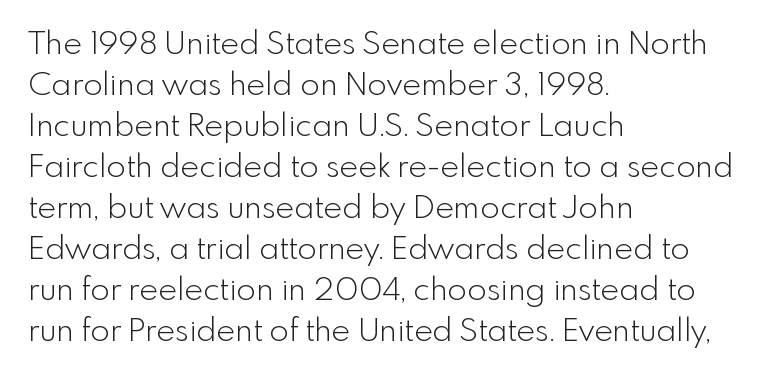
{"serif": "no", "italic": "no", "bold": "no", "weight": "light", "width": "normal", "x_height": "small", "monospaced": "no", "underline": "no", "align": "left", "line_spacing": "normal", "line_spacing_ratio": 1.28, "letter_spacing": "normal", "letter_spacing_em": 0.0, "glyph_px": 32}
